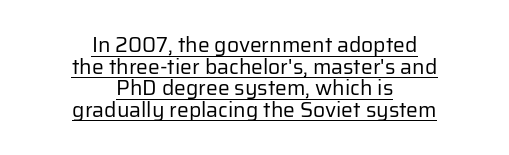
{"italic": "no", "bold": "no", "underline": "yes", "align": "center", "line_spacing": "tight", "line_spacing_ratio": 1.03, "letter_spacing": "normal", "letter_spacing_em": 0.0, "glyph_px": 21}
